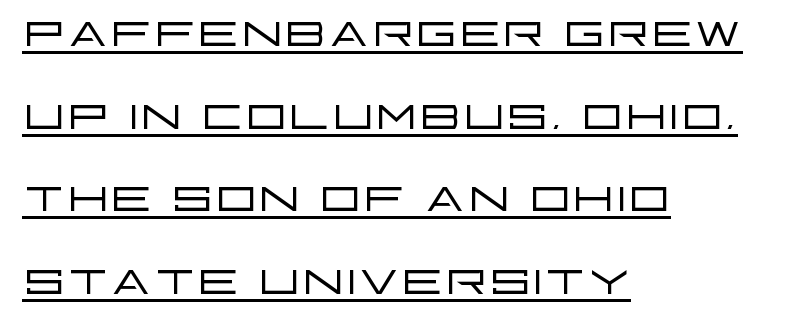
Q: Is the text bold? A: No.
Q: Is the text italic (slanted)? A: No, it is upright.
Q: Is the typeface a serif or a sans-serif typeface? A: Sans-serif.
Q: Is the text underlined? A: Yes.
Q: How is the paragraph aligned? A: Left-aligned.
Q: Is the spacing between letters normal or unusually wide? A: Normal.
Q: Is the spacing between lines tight, normal or loose? A: Normal.
Q: Width (condensed, normal, or wide)? A: Wide.
Q: Stroke contrast? A: Low.
Q: x-height? A: Large.
Q: Monospaced? A: No.
